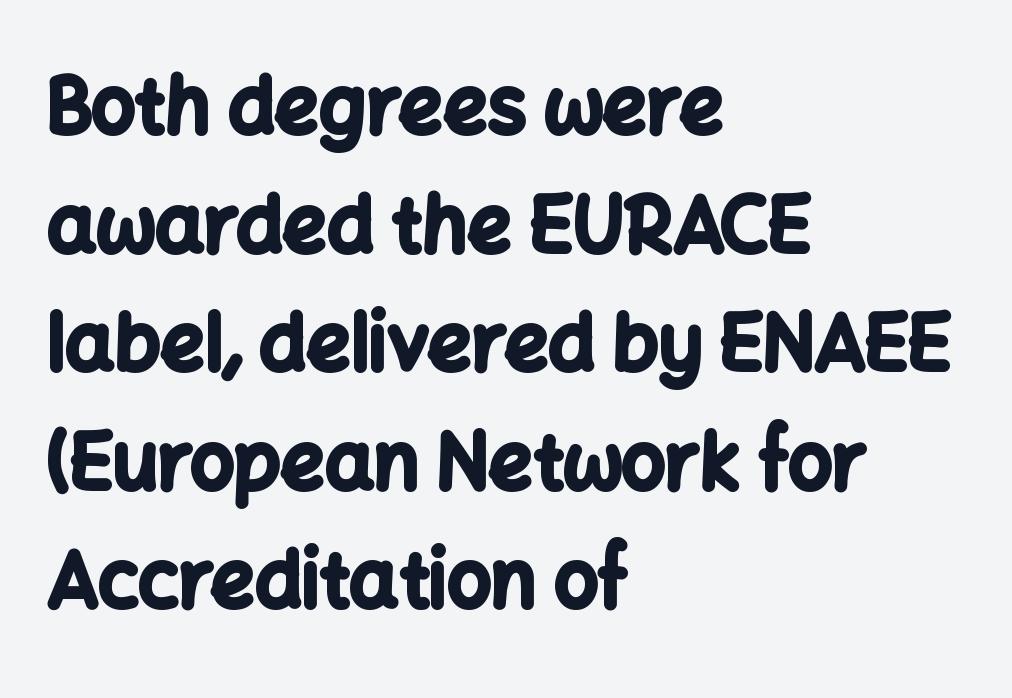
The image shows 77 px bold sans-serif type, upright; set left-aligned, normal line spacing (1.54x), normal letter spacing, not underlined; low stroke contrast and a medium x-height.
